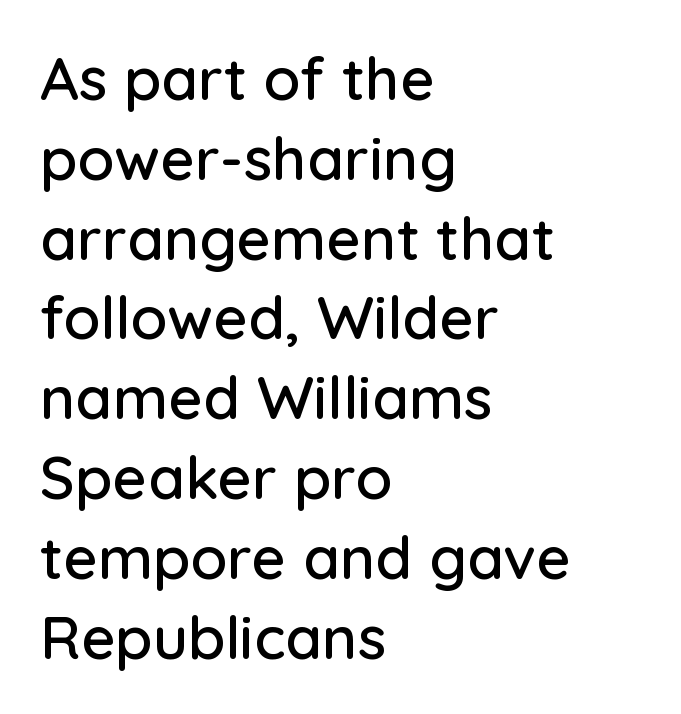
{"serif": "no", "italic": "no", "width": "normal", "stroke_contrast": "low", "x_height": "medium", "monospaced": "no", "underline": "no", "align": "left", "line_spacing": "normal", "line_spacing_ratio": 1.33, "letter_spacing": "normal", "letter_spacing_em": 0.0, "glyph_px": 60}
